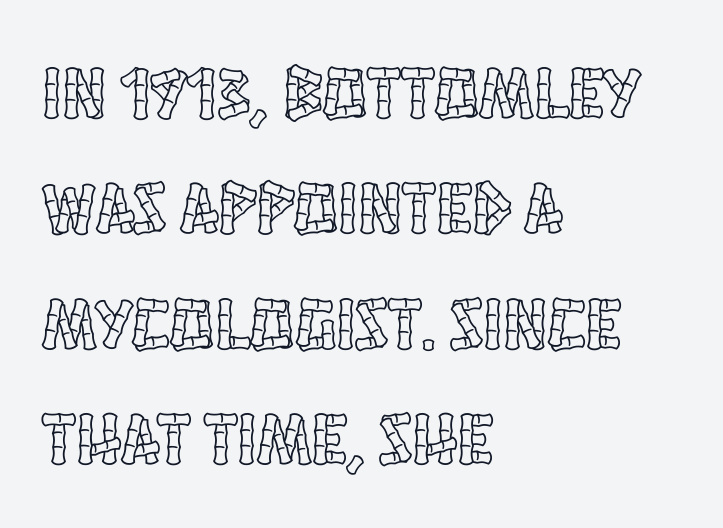
{"italic": "no", "width": "condensed", "x_height": "large", "monospaced": "no", "underline": "no", "align": "left", "line_spacing": "normal", "line_spacing_ratio": 1.56, "letter_spacing": "normal", "letter_spacing_em": 0.0, "glyph_px": 74}
